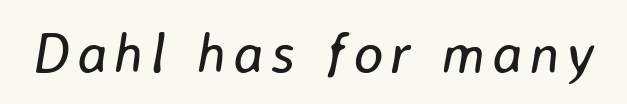
The specimen omits any rule beneath the text block's lines. Rendered with sloped, italic letterforms. Here the designer chose a conventional face with non-uniform glyph widths. This is not heavy type; no bold has been used.
